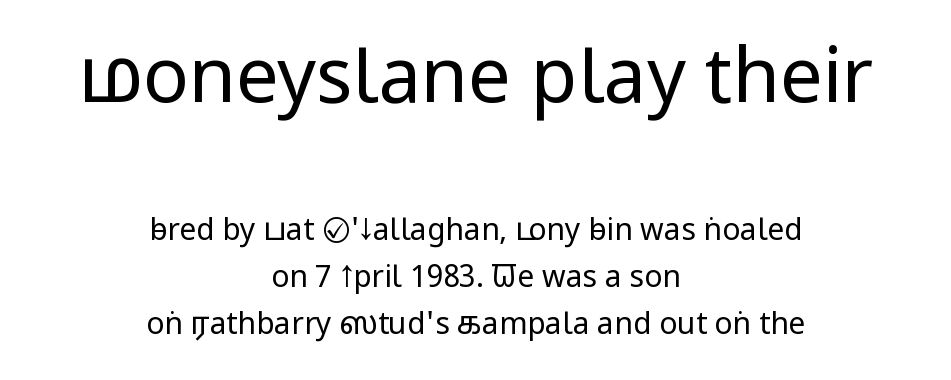
You could call the tracking neutral — neither tight nor loose. Which of the two is more prominent by size? The first, at the top. A typesetter would call this proportional, since set widths differ per character. Nothing heavy about these letters — not bold at all.
